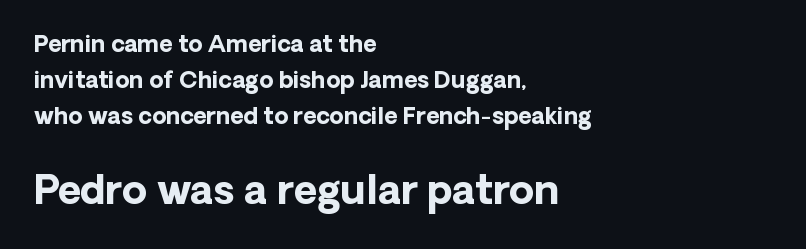
The image shows 40 px bold sans-serif type, upright; set left-aligned, normal line spacing (1.57x), normal letter spacing, not underlined; the second (bottom) block is 1.74x larger; low stroke contrast and a medium x-height.
